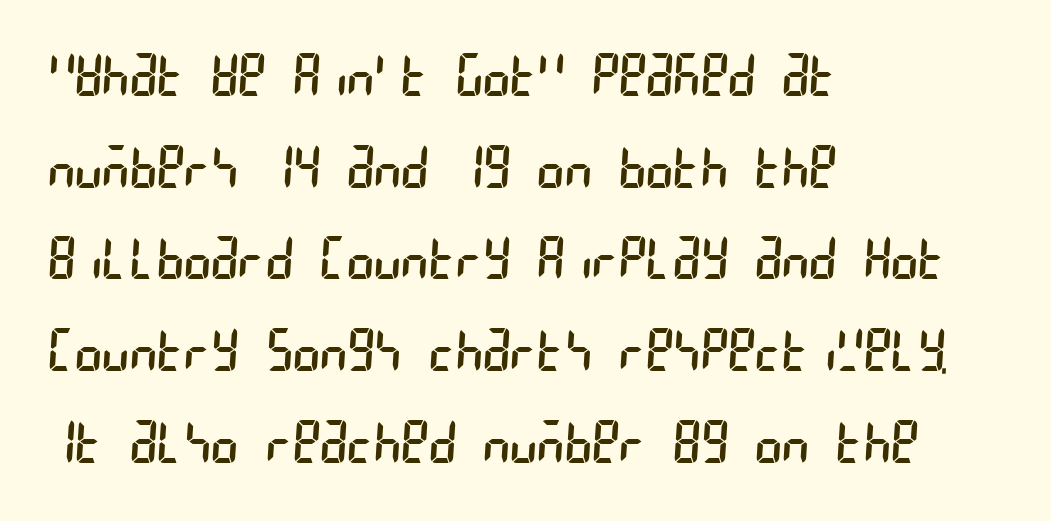
Caption: face not bold, strokes unweighted. The rendering anchors every line to the left-hand side. The lines sit at an ordinary, default distance from one another. Regarding serifs, this sample does without them.
